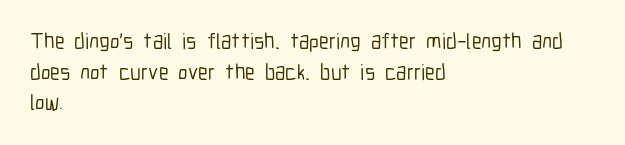
{"italic": "no", "underline": "no", "align": "left", "line_spacing": "normal", "line_spacing_ratio": 1.39, "letter_spacing": "normal", "letter_spacing_em": 0.0, "glyph_px": 22}
